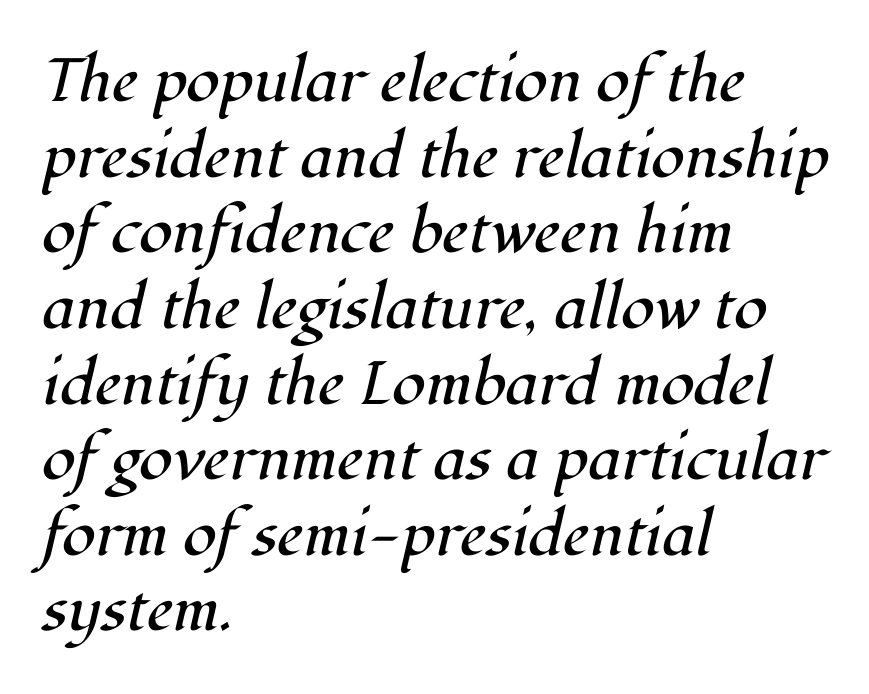
What stands out about the letter spacing? Nothing — it is the standard amount. Think standard paragraph weight, or any step lighter than that. This rendering uses left alignment, leaving the right contour irregular. Serifs: yes, visible at the terminals of the letterforms. Clear beneath every line of the passage. It's the slanting kind of type.
